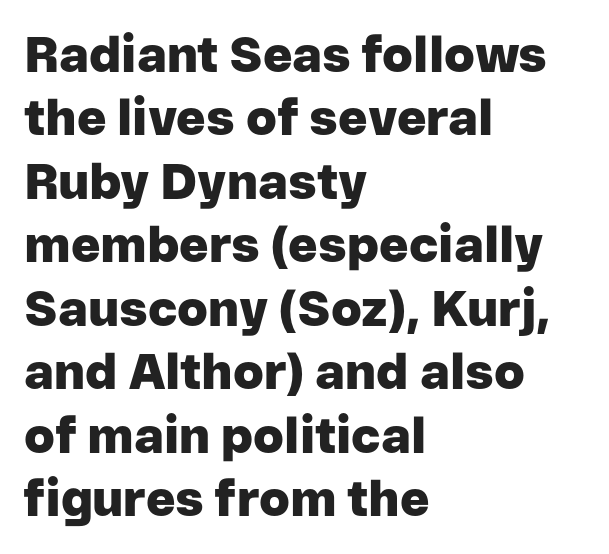
Q: Is the text bold? A: Yes.
Q: Is the text italic (slanted)? A: No, it is upright.
Q: Is the typeface a serif or a sans-serif typeface? A: Sans-serif.
Q: Is the text underlined? A: No.
Q: How is the paragraph aligned? A: Left-aligned.
Q: Is the spacing between letters normal or unusually wide? A: Normal.
Q: Is the spacing between lines tight, normal or loose? A: Normal.
Q: Width (condensed, normal, or wide)? A: Normal.
Q: Stroke contrast? A: Low.
Q: x-height? A: Medium.
Q: Monospaced? A: No.
